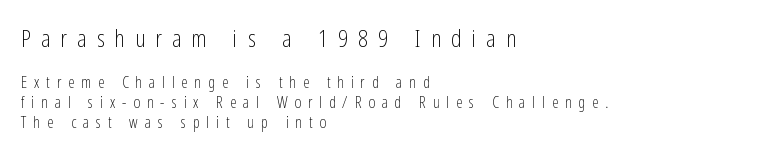
{"italic": "no", "bold": "no", "underline": "no", "align": "left", "line_spacing": "normal", "line_spacing_ratio": 1.25, "letter_spacing": "wide", "letter_spacing_em": 0.43, "larger_block": "first", "size_ratio": 1.5, "glyph_px": 24}
